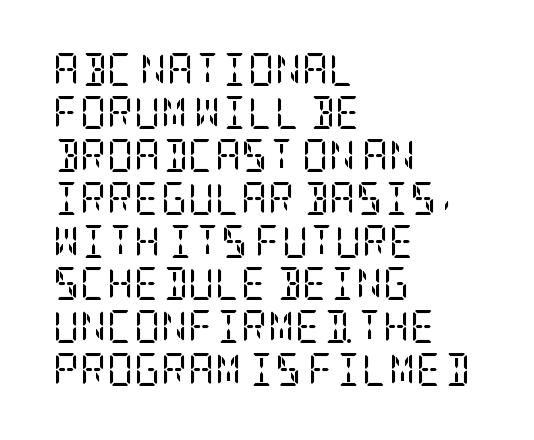
The passage shown has conventional tracking throughout. This is serif lettering, the kind often seen in printed books. Just letters on the line, the space beneath them empty. Quick note: not italic, upright. The leading is moderate, giving the passage an even texture. This is not heavy type; no bold has been used.
